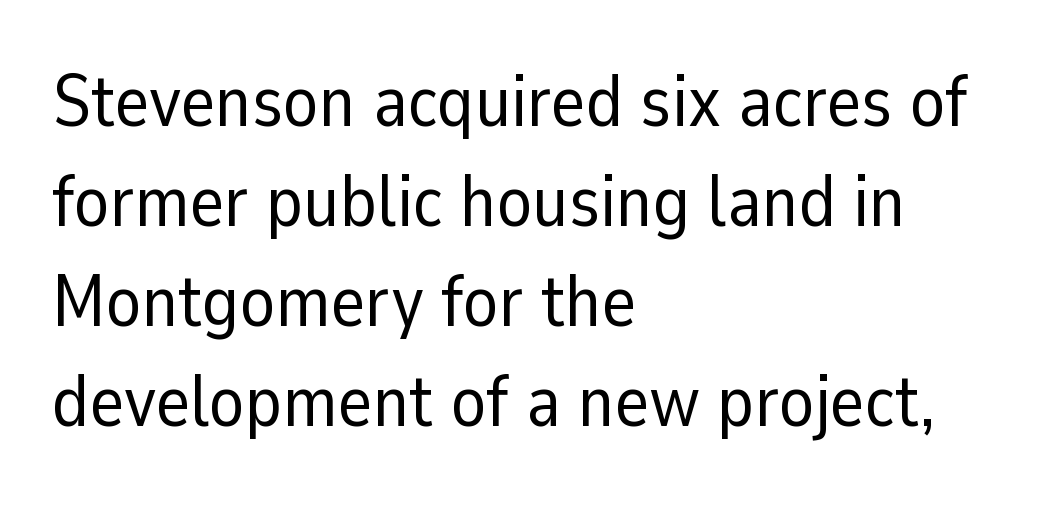
{"serif": "no", "italic": "no", "bold": "no", "weight": "regular", "width": "normal", "stroke_contrast": "low", "x_height": "medium", "monospaced": "no", "underline": "no", "align": "left", "line_spacing": "normal", "line_spacing_ratio": 1.37, "letter_spacing": "normal", "letter_spacing_em": 0.0, "glyph_px": 73}
